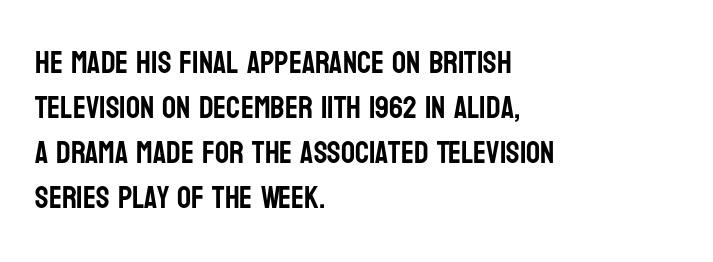
Q: Is the text italic (slanted)? A: No, it is upright.
Q: Is the typeface a serif or a sans-serif typeface? A: Sans-serif.
Q: Is the text underlined? A: No.
Q: How is the paragraph aligned? A: Left-aligned.
Q: Is the spacing between letters normal or unusually wide? A: Normal.
Q: Is the spacing between lines tight, normal or loose? A: Normal.
Q: Width (condensed, normal, or wide)? A: Condensed.
Q: Stroke contrast? A: Low.
Q: x-height? A: Large.
Q: Monospaced? A: No.
